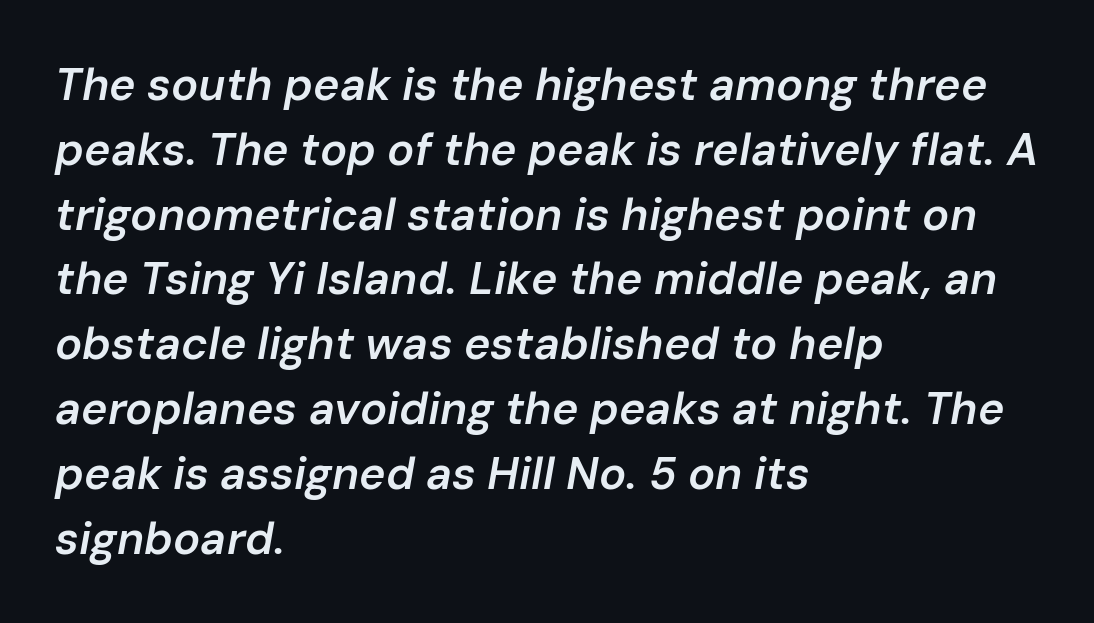
Would a proofreader flag this as italicized? Yes. The zone under the glyphs is completely vacant. The face used here is proportionally spaced, like ordinary book or web type. Quick note: interline space is typical. Visually the block forms a straight wall on the left and a jagged coastline on the right.
